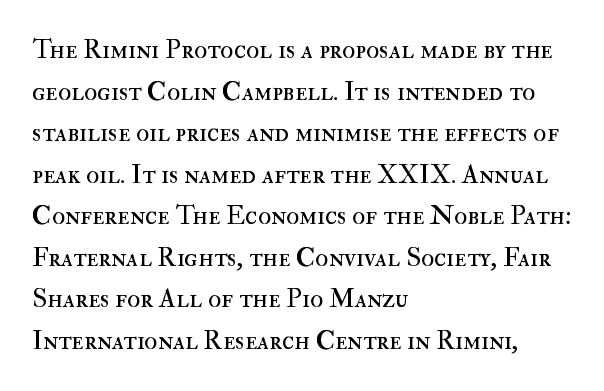
{"italic": "no", "bold": "no", "underline": "no", "align": "left", "line_spacing": "normal", "line_spacing_ratio": 1.54, "letter_spacing": "normal", "letter_spacing_em": 0.0, "glyph_px": 27}
